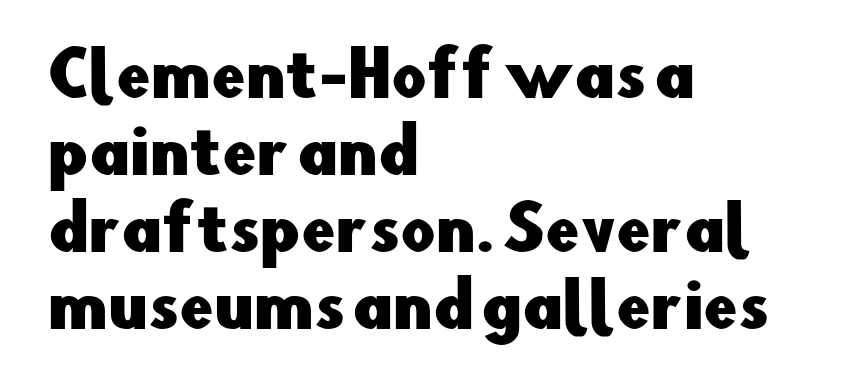
The image shows 61 px sans-serif type, upright; set left-aligned, normal line spacing (1.26x), normal letter spacing, not underlined; low stroke contrast and a small x-height.
